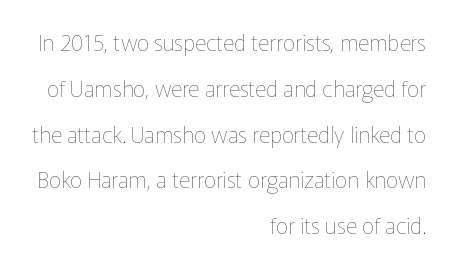
Q: Is the text bold? A: No.
Q: Is the text italic (slanted)? A: No, it is upright.
Q: Is the text underlined? A: No.
Q: How is the paragraph aligned? A: Right-aligned.
Q: Is the spacing between letters normal or unusually wide? A: Normal.
Q: Is the spacing between lines tight, normal or loose? A: Loose.
